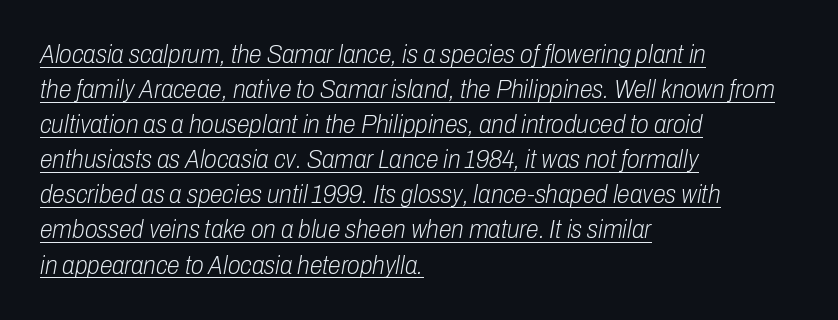
Q: Is the text bold? A: No.
Q: Is the text italic (slanted)? A: Yes, it leans right by about 10 degrees.
Q: Is the text underlined? A: Yes.
Q: How is the paragraph aligned? A: Left-aligned.
Q: Is the spacing between letters normal or unusually wide? A: Normal.
Q: Is the spacing between lines tight, normal or loose? A: Normal.
